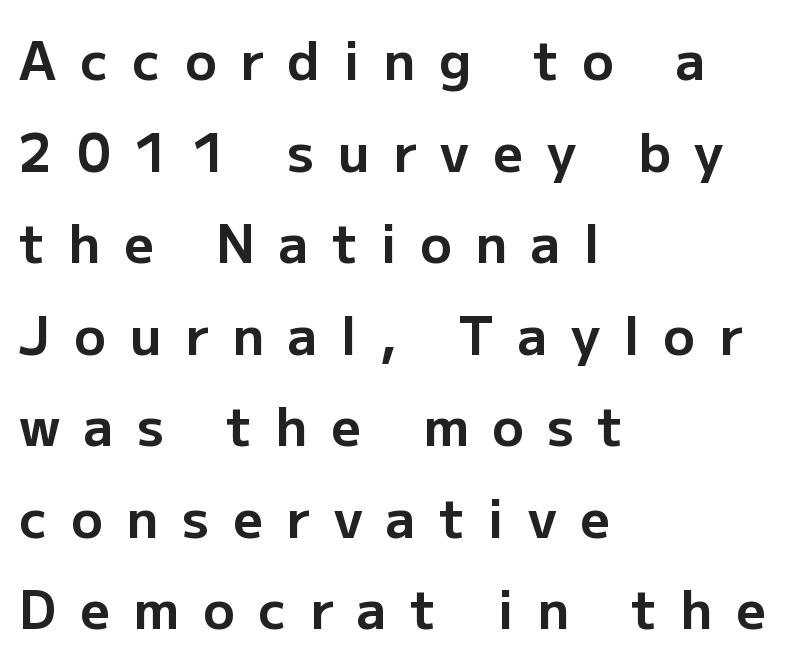
{"serif": "no", "italic": "no", "bold": "yes", "weight": "bold", "width": "normal", "stroke_contrast": "low", "x_height": "medium", "monospaced": "no", "underline": "no", "align": "left", "line_spacing_ratio": 1.76, "letter_spacing": "wide", "letter_spacing_em": 0.46, "glyph_px": 52}
